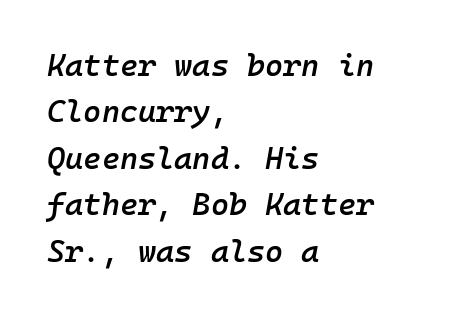
The image shows 31 px semibold type, italic (leaning right), monospaced; set left-aligned, normal line spacing (1.5x), normal letter spacing, not underlined; low stroke contrast and a medium x-height.
